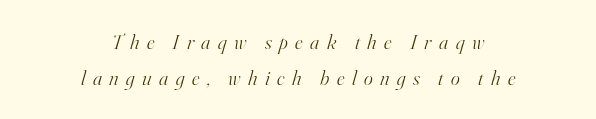
Q: Is the text bold? A: No.
Q: Is the text italic (slanted)? A: Yes, it leans right by about 16 degrees.
Q: Is the text underlined? A: No.
Q: How is the paragraph aligned? A: Centered.
Q: Is the spacing between letters normal or unusually wide? A: Unusually wide.
Q: Is the spacing between lines tight, normal or loose? A: Normal.
